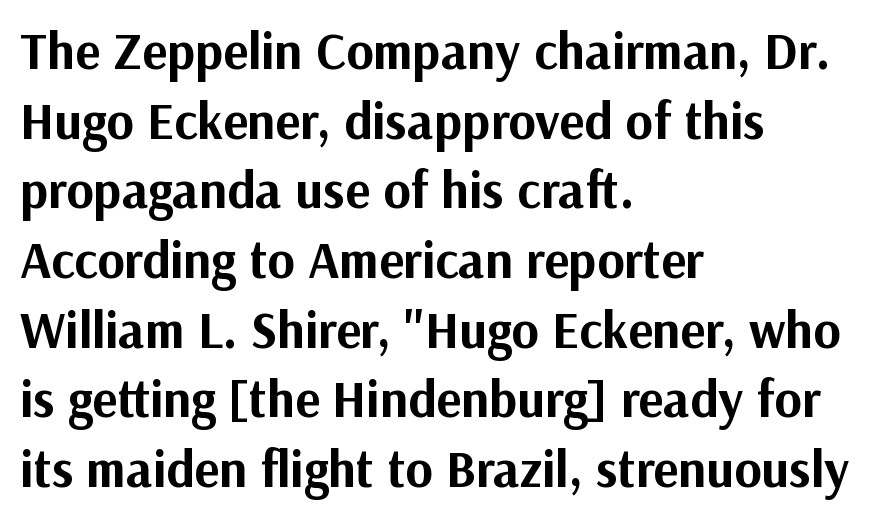
{"serif": "no", "italic": "no", "bold": "yes", "weight": "bold", "width": "normal", "stroke_contrast": "medium", "x_height": "medium", "monospaced": "no", "underline": "no", "align": "left", "line_spacing": "normal", "line_spacing_ratio": 1.34, "letter_spacing": "normal", "letter_spacing_em": 0.0, "glyph_px": 52}
